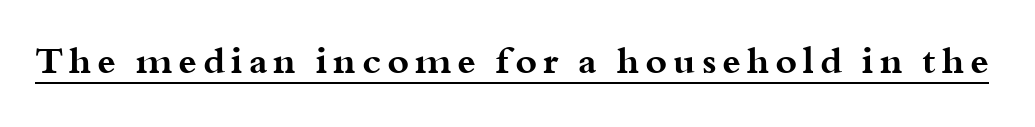
{"serif": "yes", "italic": "no", "bold": "yes", "weight": "bold", "width": "wide", "stroke_contrast": "medium", "x_height": "small", "monospaced": "no", "underline": "yes", "glyph_px": 37}
